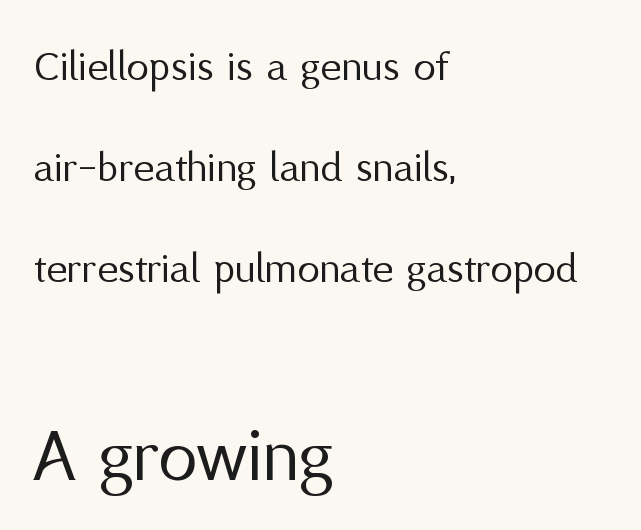
The image shows 79 px regular-weight sans-serif type, upright; set left-aligned, loose line spacing (2.24x), normal letter spacing, not underlined; the second (bottom) block is 1.76x larger; medium stroke contrast and a medium x-height.
